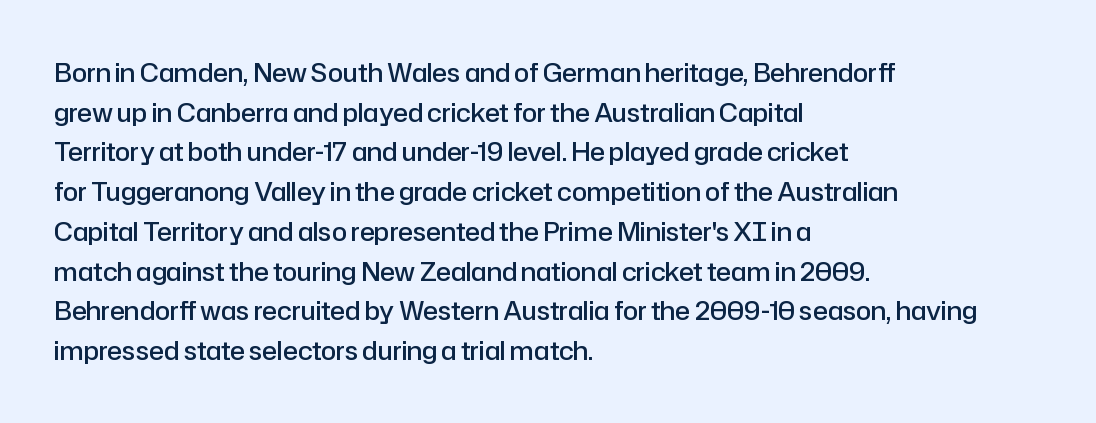
Q: Is the text bold? A: Semi-bold.
Q: Is the text italic (slanted)? A: No, it is upright.
Q: Is the text underlined? A: No.
Q: How is the paragraph aligned? A: Left-aligned.
Q: Is the spacing between letters normal or unusually wide? A: Normal.
Q: Is the spacing between lines tight, normal or loose? A: Normal.
